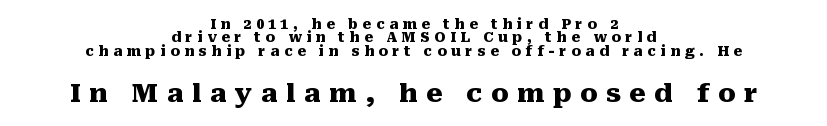
Q: Is the text bold? A: Yes.
Q: Is the text italic (slanted)? A: No, it is upright.
Q: Is the text underlined? A: No.
Q: How is the paragraph aligned? A: Centered.
Q: Is the spacing between letters normal or unusually wide? A: Unusually wide.
Q: Is the spacing between lines tight, normal or loose? A: Tight.
Q: Which block of text is set in a larger size, the first (top) or the second (bottom)? A: The second (bottom) one.
